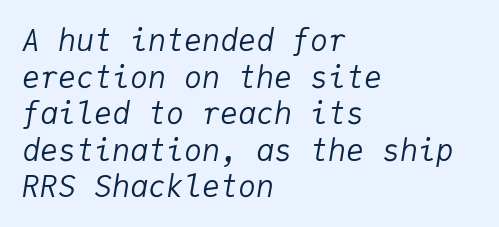
Q: Is the text bold? A: No.
Q: Is the text italic (slanted)? A: Yes, it leans right by about 9 degrees.
Q: Is the text underlined? A: No.
Q: How is the paragraph aligned? A: Left-aligned.
Q: Is the spacing between letters normal or unusually wide? A: Normal.
Q: Width (condensed, normal, or wide)? A: Normal.
Q: Stroke contrast? A: Low.
Q: x-height? A: Medium.
Q: Monospaced? A: Yes.
